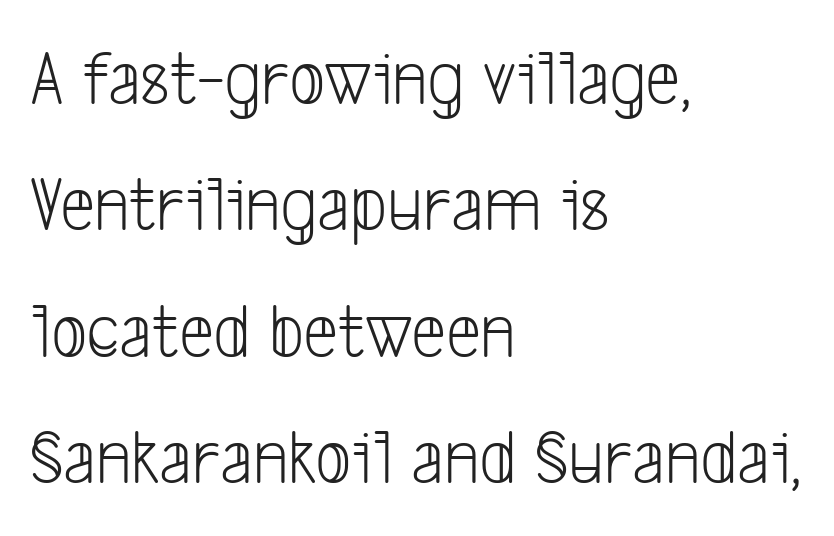
The image shows 79 px light, condensed sans-serif type; set left-aligned, normal line spacing (1.6x), normal letter spacing, not underlined; low stroke contrast and a medium x-height.
